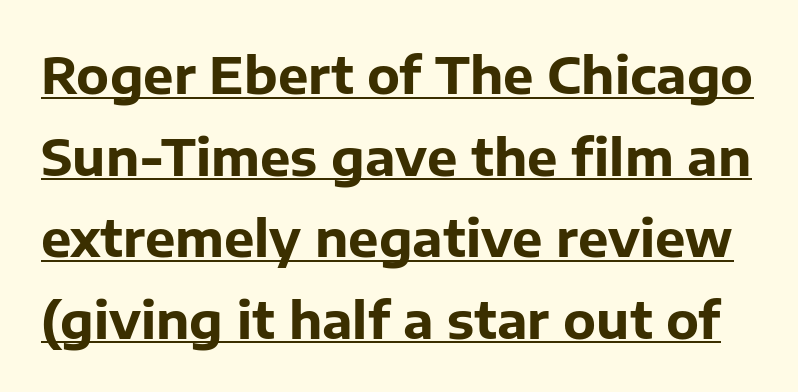
Q: Is the text bold? A: Yes.
Q: Is the text italic (slanted)? A: No, it is upright.
Q: Is the typeface a serif or a sans-serif typeface? A: Sans-serif.
Q: Is the text underlined? A: Yes.
Q: Is the spacing between letters normal or unusually wide? A: Normal.
Q: Is the spacing between lines tight, normal or loose? A: Normal.
Q: Width (condensed, normal, or wide)? A: Normal.
Q: Stroke contrast? A: Low.
Q: x-height? A: Medium.
Q: Monospaced? A: No.
